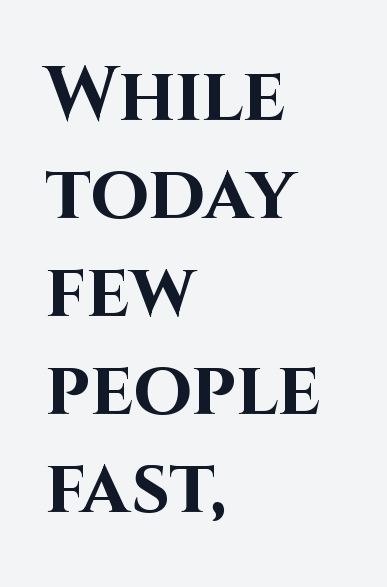
{"serif": "no", "italic": "no", "bold": "yes", "weight": "bold", "width": "normal", "stroke_contrast": "high", "x_height": "large", "monospaced": "no", "underline": "no", "align": "left", "line_spacing": "normal", "line_spacing_ratio": 1.29, "letter_spacing": "normal", "letter_spacing_em": 0.0, "glyph_px": 76}
